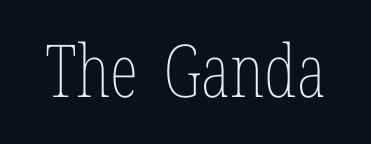
The weight would be labelled regular, book, light, or lighter still. Letters rest on an invisible, unmarked baseline. Note the varied advance widths — an 'i' is clearly narrower than an 'm'. Ascenders rise straight up at ninety degrees.
